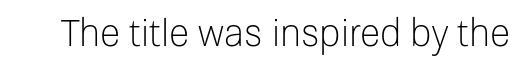
Unmarked baselines from the first word to the last. This is not heavy type; no bold has been used. The font's upright variant was chosen for this text. There is no visible air inserted between adjacent glyphs. These lines are rendered in a variable-pitch font. The characters display no serif detailing; their extremities are plain.
